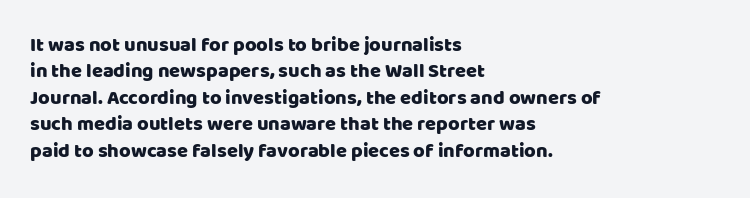
{"italic": "no", "underline": "no", "align": "left", "line_spacing": "normal", "line_spacing_ratio": 1.32, "letter_spacing": "normal", "letter_spacing_em": 0.0, "glyph_px": 20}
